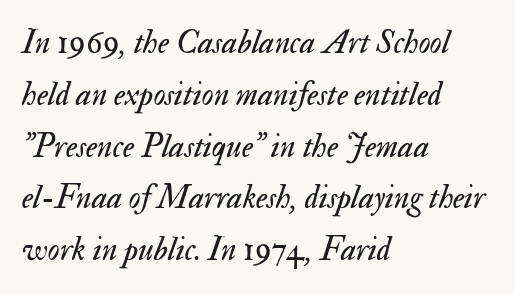
Q: Is the text bold? A: No.
Q: Is the text italic (slanted)? A: Yes, it leans right by about 17 degrees.
Q: Is the text underlined? A: No.
Q: How is the paragraph aligned? A: Left-aligned.
Q: Is the spacing between letters normal or unusually wide? A: Normal.
Q: Is the spacing between lines tight, normal or loose? A: Normal.
Q: Width (condensed, normal, or wide)? A: Normal.
Q: Stroke contrast? A: Medium.
Q: x-height? A: Small.
Q: Monospaced? A: No.
